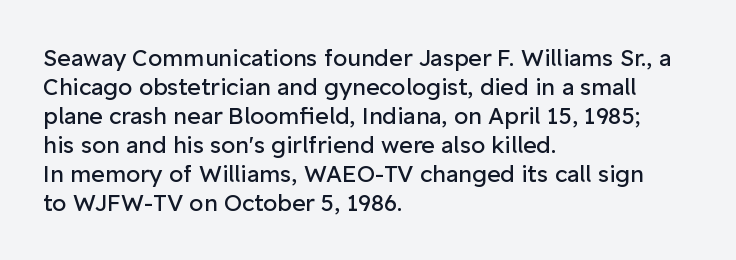
{"italic": "no", "bold": "no", "underline": "no", "align": "left", "line_spacing": "normal", "line_spacing_ratio": 1.26, "letter_spacing": "normal", "letter_spacing_em": 0.0, "glyph_px": 23}
